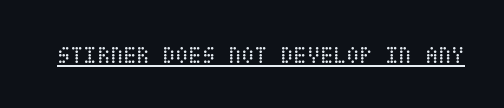
Underlined type. When letters stand straight like this, we call the style roman or upright. The line texture is even and compact thanks to regular tracking. The strokes carry an ordinary text weight at most.
